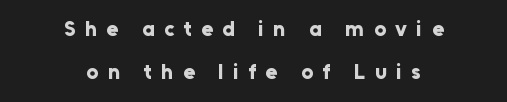
Q: Is the text bold? A: Yes.
Q: Is the text italic (slanted)? A: No, it is upright.
Q: Is the text underlined? A: No.
Q: How is the paragraph aligned? A: Centered.
Q: Is the spacing between letters normal or unusually wide? A: Unusually wide.
Q: Is the spacing between lines tight, normal or loose? A: Loose.
